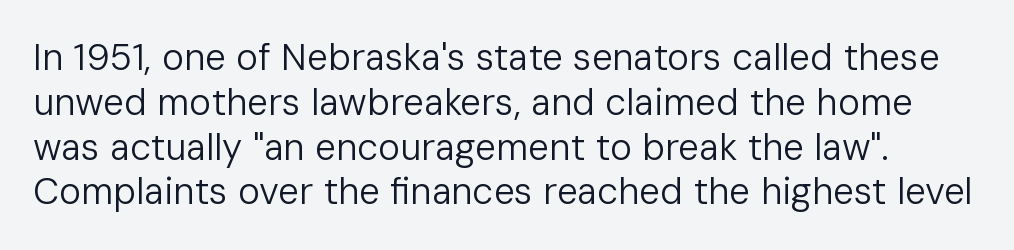
Q: Is the text bold? A: No.
Q: Is the text italic (slanted)? A: No, it is upright.
Q: Is the typeface a serif or a sans-serif typeface? A: Sans-serif.
Q: Is the text underlined? A: No.
Q: Is the spacing between letters normal or unusually wide? A: Normal.
Q: Width (condensed, normal, or wide)? A: Normal.
Q: Stroke contrast? A: Low.
Q: x-height? A: Medium.
Q: Monospaced? A: No.
